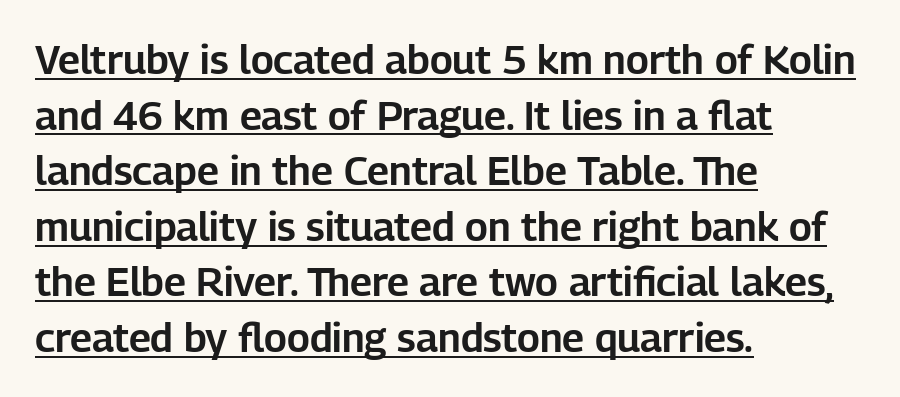
The image shows 40 px sans-serif type, upright; set left-aligned, normal line spacing (1.39x), normal letter spacing, underlined; low stroke contrast and a medium x-height.
